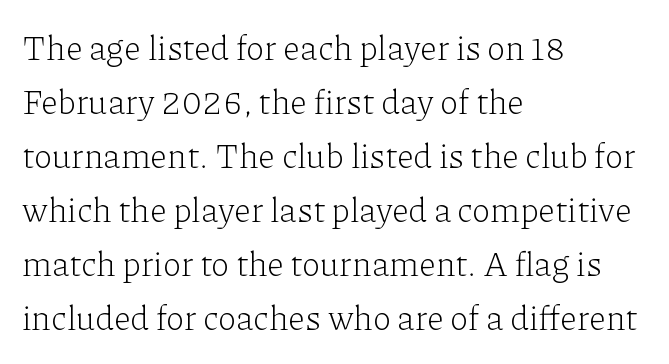
Q: Is the text bold? A: No.
Q: Is the text italic (slanted)? A: No, it is upright.
Q: Is the typeface a serif or a sans-serif typeface? A: Serif.
Q: Is the text underlined? A: No.
Q: How is the paragraph aligned? A: Left-aligned.
Q: Is the spacing between letters normal or unusually wide? A: Normal.
Q: Is the spacing between lines tight, normal or loose? A: Normal.
Q: Width (condensed, normal, or wide)? A: Normal.
Q: Stroke contrast? A: Low.
Q: x-height? A: Medium.
Q: Monospaced? A: No.
